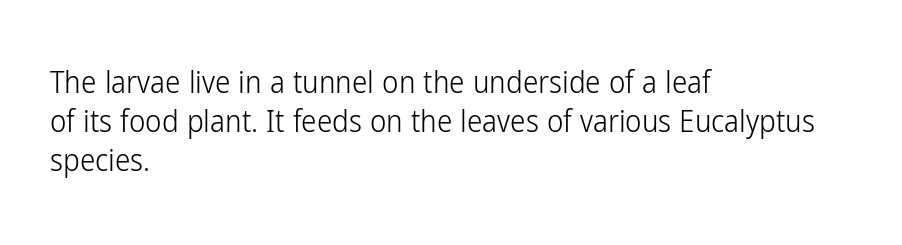
{"serif": "no", "italic": "no", "bold": "no", "weight": "light", "width": "condensed", "stroke_contrast": "low", "x_height": "medium", "monospaced": "no", "underline": "no", "align": "left", "line_spacing": "normal", "line_spacing_ratio": 1.26, "letter_spacing": "normal", "letter_spacing_em": 0.0, "glyph_px": 31}
